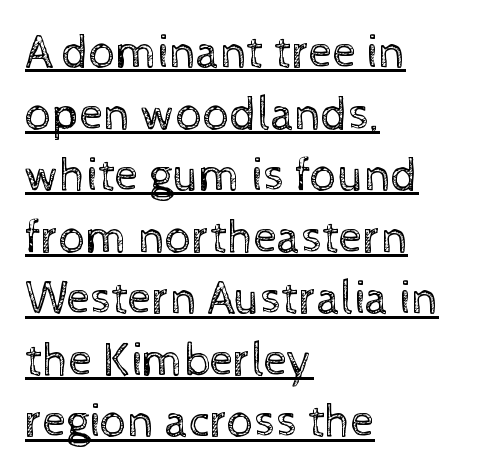
The image shows 47 px regular-weight type, upright; set left-aligned, normal line spacing (1.31x), normal letter spacing, underlined; a medium x-height.
